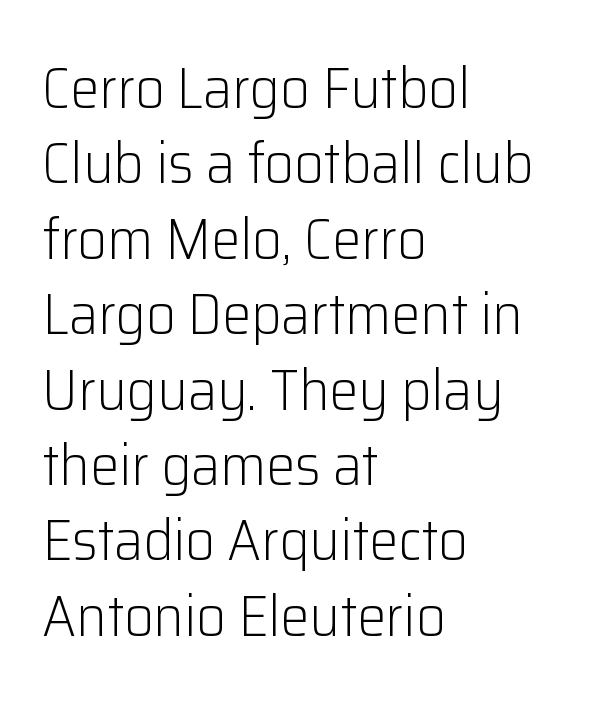
{"serif": "no", "italic": "no", "bold": "no", "weight": "light", "width": "normal", "stroke_contrast": "low", "x_height": "medium", "monospaced": "no", "underline": "no", "align": "left", "line_spacing": "normal", "line_spacing_ratio": 1.3, "letter_spacing": "normal", "letter_spacing_em": 0.0, "glyph_px": 58}
